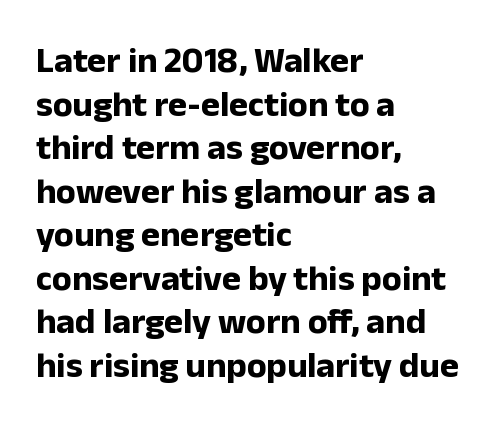
Q: Is the text bold? A: Yes.
Q: Is the text italic (slanted)? A: No, it is upright.
Q: Is the typeface a serif or a sans-serif typeface? A: Sans-serif.
Q: Is the text underlined? A: No.
Q: How is the paragraph aligned? A: Left-aligned.
Q: Is the spacing between letters normal or unusually wide? A: Normal.
Q: Width (condensed, normal, or wide)? A: Normal.
Q: Stroke contrast? A: Low.
Q: x-height? A: Medium.
Q: Monospaced? A: No.
